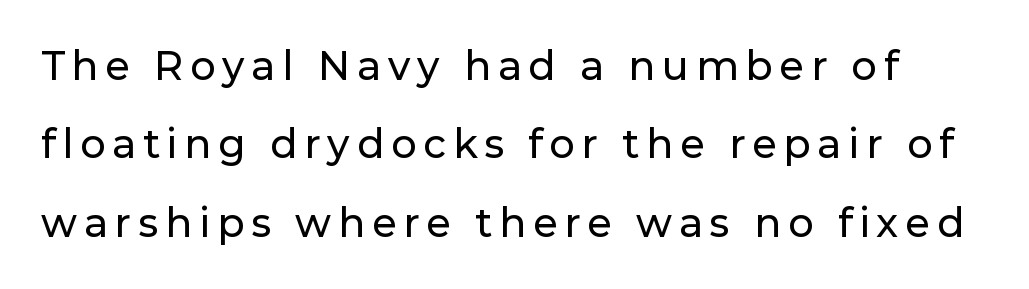
Q: Is the text italic (slanted)? A: No, it is upright.
Q: Is the typeface a serif or a sans-serif typeface? A: Sans-serif.
Q: Is the text underlined? A: No.
Q: Is the spacing between lines tight, normal or loose? A: Loose.
Q: Width (condensed, normal, or wide)? A: Normal.
Q: Stroke contrast? A: Low.
Q: x-height? A: Medium.
Q: Monospaced? A: No.
